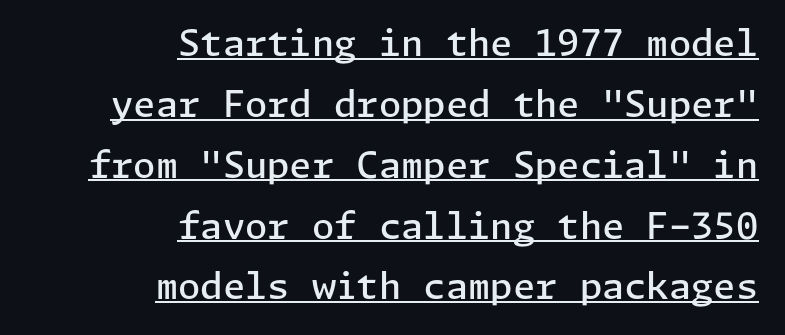
{"serif": "no", "italic": "no", "bold": "semi", "weight": "semibold", "width": "normal", "stroke_contrast": "low", "x_height": "medium", "underline": "yes", "align": "right", "line_spacing": "normal", "line_spacing_ratio": 1.69, "letter_spacing": "normal", "letter_spacing_em": 0.0, "glyph_px": 36}
